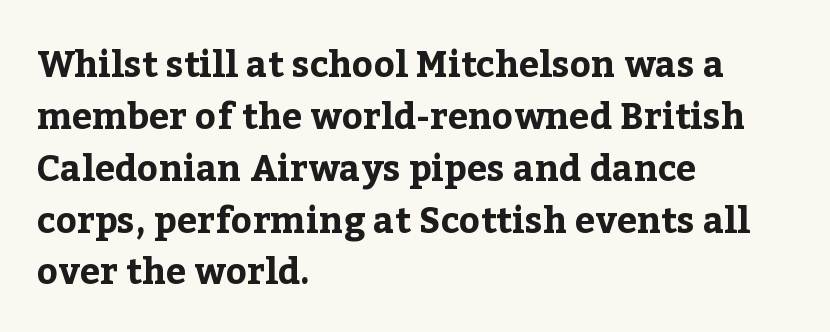
{"serif": "yes", "italic": "no", "bold": "yes", "weight": "bold", "width": "normal", "stroke_contrast": "low", "x_height": "medium", "monospaced": "no", "underline": "no", "align": "left", "line_spacing": "normal", "line_spacing_ratio": 1.44, "letter_spacing": "normal", "letter_spacing_em": 0.0, "glyph_px": 36}
